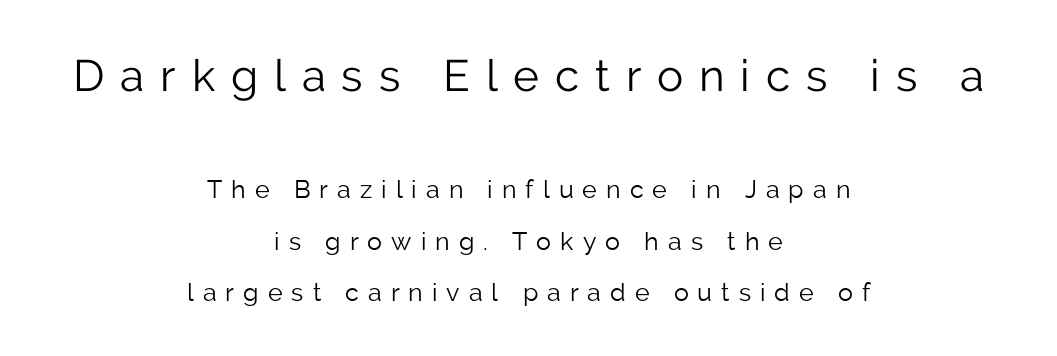
Think of a printed novel: that variable character pitch is what you see here. The leading is generous, giving the passage an open texture. Observe the absence of serifs on each vertical stroke in this sample. Just letters on the line, the space beneath them empty. Larger block? The one above; the one below is distinctly smaller.
